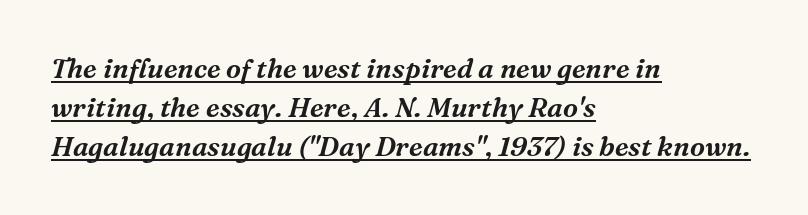
{"italic": "yes", "lean": "right", "slant_degrees": 16, "underline": "yes", "align": "left", "line_spacing": "normal", "line_spacing_ratio": 1.45, "letter_spacing": "normal", "letter_spacing_em": 0.0, "glyph_px": 27}
